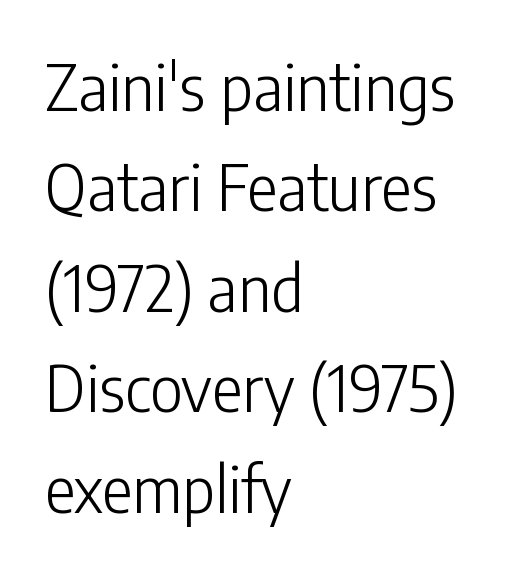
The image shows 64 px light, condensed sans-serif type, upright; set left-aligned, normal line spacing (1.57x), normal letter spacing, not underlined; low stroke contrast and a medium x-height.
